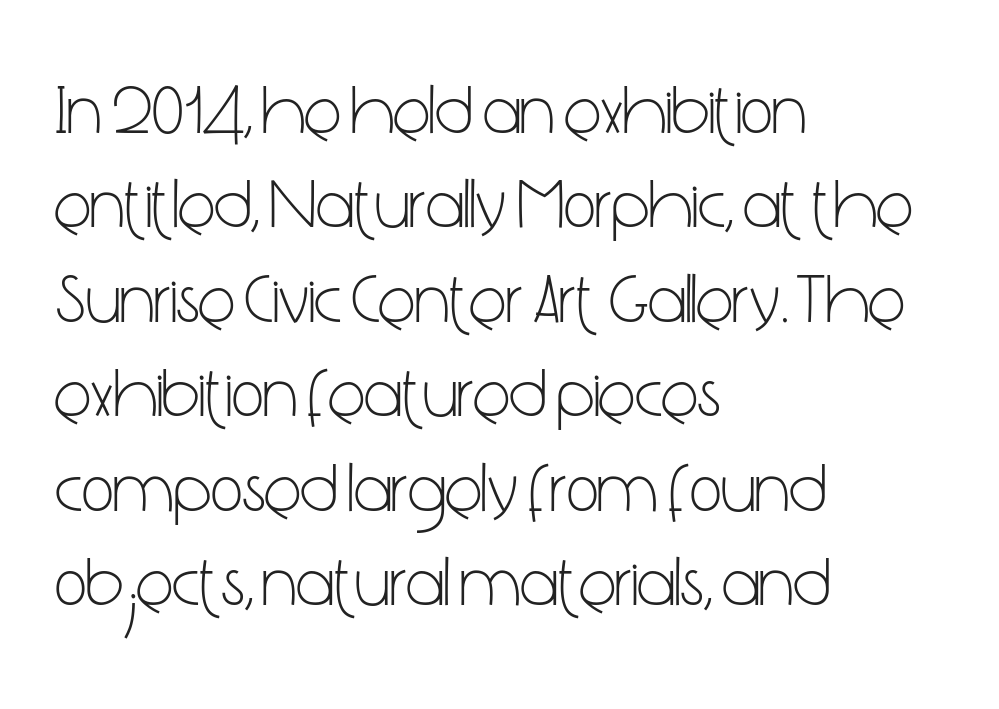
Q: Is the text bold? A: No.
Q: Is the text italic (slanted)? A: No, it is upright.
Q: Is the typeface a serif or a sans-serif typeface? A: Sans-serif.
Q: Is the text underlined? A: No.
Q: How is the paragraph aligned? A: Left-aligned.
Q: Is the spacing between letters normal or unusually wide? A: Normal.
Q: Is the spacing between lines tight, normal or loose? A: Normal.
Q: Width (condensed, normal, or wide)? A: Condensed.
Q: Stroke contrast? A: Low.
Q: x-height? A: Medium.
Q: Monospaced? A: No.
